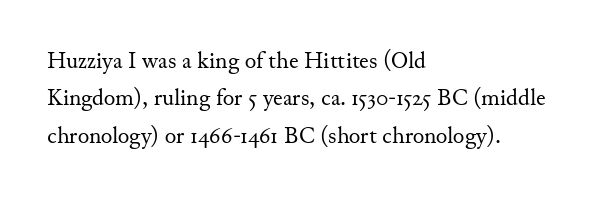
Q: Is the text bold? A: No.
Q: Is the text italic (slanted)? A: No, it is upright.
Q: Is the text underlined? A: No.
Q: How is the paragraph aligned? A: Left-aligned.
Q: Is the spacing between letters normal or unusually wide? A: Normal.
Q: Is the spacing between lines tight, normal or loose? A: Normal.
